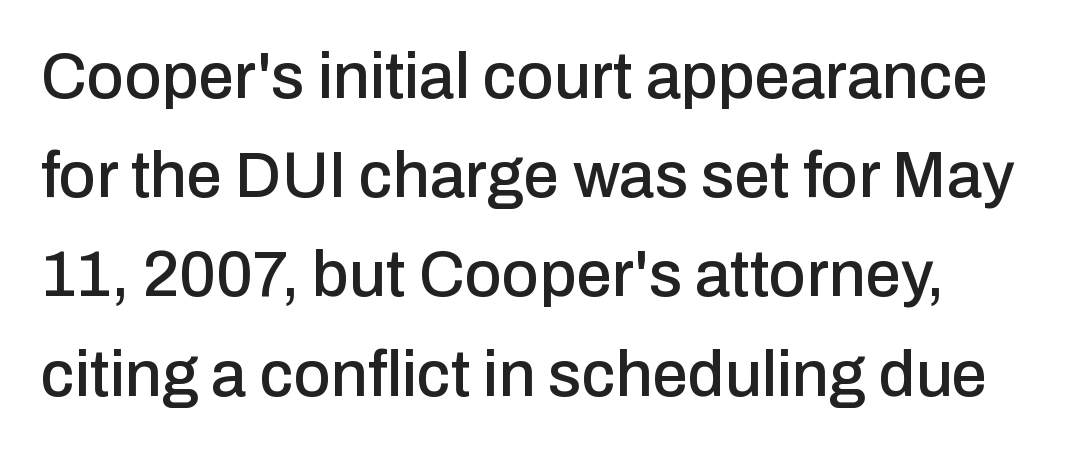
Q: Is the text italic (slanted)? A: No, it is upright.
Q: Is the typeface a serif or a sans-serif typeface? A: Sans-serif.
Q: Is the text underlined? A: No.
Q: Is the spacing between letters normal or unusually wide? A: Normal.
Q: Is the spacing between lines tight, normal or loose? A: Normal.
Q: Width (condensed, normal, or wide)? A: Normal.
Q: Stroke contrast? A: Low.
Q: x-height? A: Medium.
Q: Monospaced? A: No.
